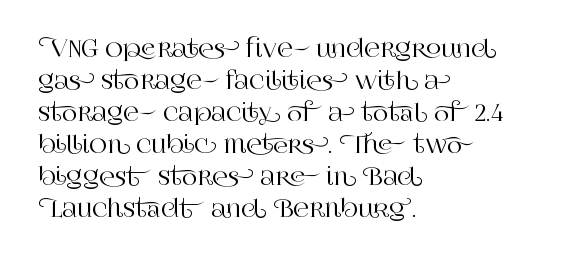
No italicization has been applied; the sample stays upright. The vertical gap from one line to the next is medium. Standard letterfit; no display-style spreading of the glyphs. The passage is arranged the way most books set body copy — flush left. Rule under the text: the space is simply empty.
